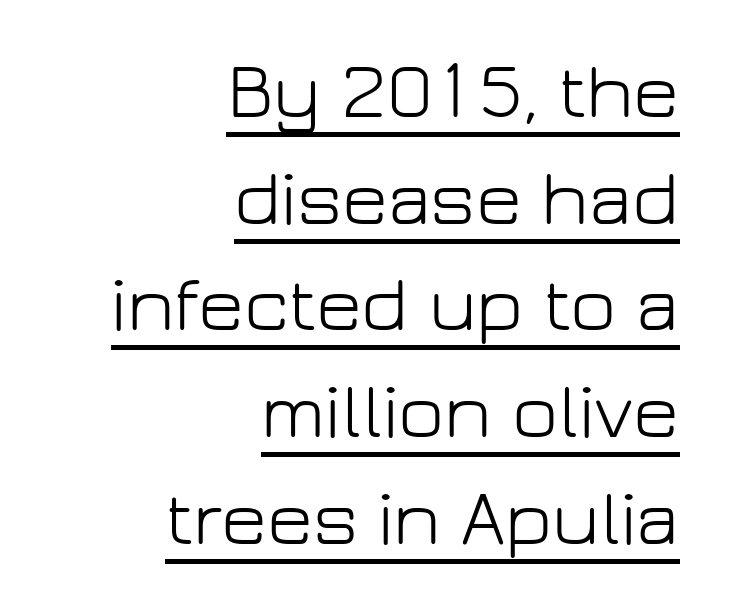
{"serif": "no", "italic": "no", "bold": "no", "weight": "light", "width": "normal", "stroke_contrast": "low", "x_height": "medium", "monospaced": "no", "underline": "yes", "align": "right", "line_spacing": "normal", "line_spacing_ratio": 1.35, "letter_spacing": "normal", "letter_spacing_em": 0.0, "glyph_px": 79}
